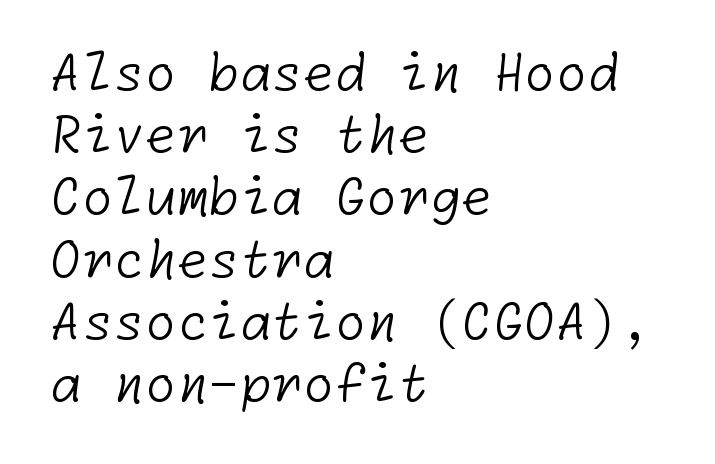
{"serif": "no", "bold": "no", "weight": "light", "width": "normal", "stroke_contrast": "low", "x_height": "medium", "underline": "no", "align": "left", "line_spacing_ratio": 1.22, "letter_spacing": "normal", "letter_spacing_em": 0.0, "glyph_px": 51}
